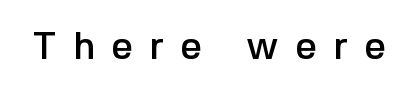
Q: Is the text italic (slanted)? A: No, it is upright.
Q: Is the typeface a serif or a sans-serif typeface? A: Sans-serif.
Q: Is the text underlined? A: No.
Q: Is the spacing between letters normal or unusually wide? A: Unusually wide.
Q: Width (condensed, normal, or wide)? A: Normal.
Q: x-height? A: Medium.
Q: Monospaced? A: No.
